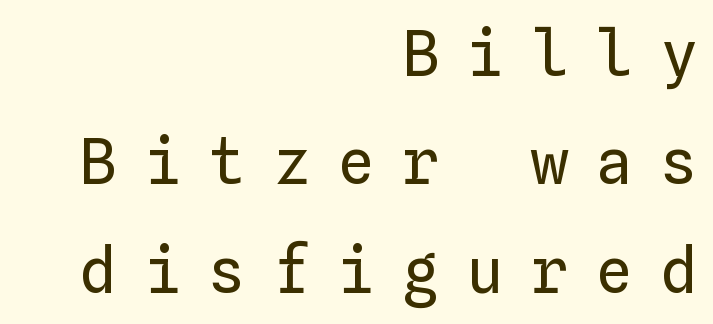
Q: Is the text bold? A: No.
Q: Is the text italic (slanted)? A: No, it is upright.
Q: Is the text underlined? A: No.
Q: How is the paragraph aligned? A: Right-aligned.
Q: Is the spacing between letters normal or unusually wide? A: Unusually wide.
Q: Width (condensed, normal, or wide)? A: Normal.
Q: Stroke contrast? A: Low.
Q: x-height? A: Medium.
Q: Monospaced? A: Yes.
